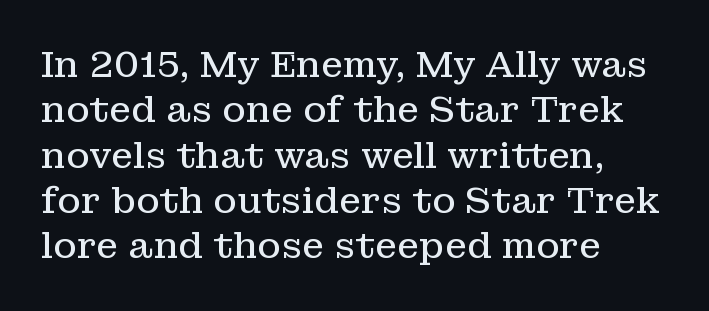
If you measured baseline to baseline, you'd find a middling distance. No italicization has been applied; the sample stays upright. The rendering shows small feet on the letterforms — a serif design. Stems and bowls with no extra thickness — not bold. Think of a printed novel: that variable character pitch is what you see here. Tracking here is standard; glyphs follow each other at the usual distance.
